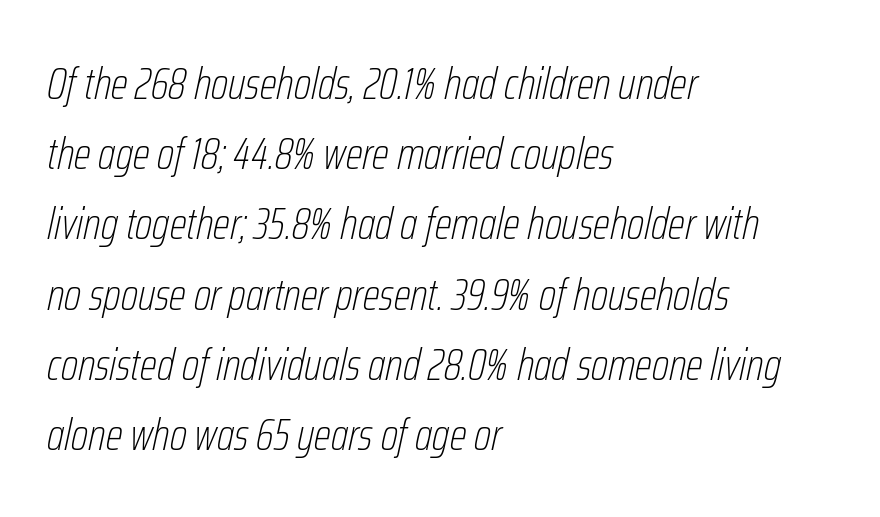
These lines are set flush left with a ragged right edge. Style check: oblique. On a weight scale, this lands at 450 or below. The letters advance in unequal steps, a hallmark of proportional type. Students, note that the glyphs here touch the page at normal intervals. Leading matches the norm, producing a regular column.
